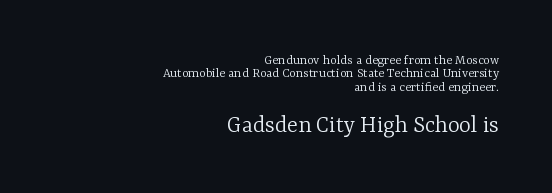
Q: Is the text bold? A: No.
Q: Is the text italic (slanted)? A: No, it is upright.
Q: Is the text underlined? A: No.
Q: How is the paragraph aligned? A: Right-aligned.
Q: Is the spacing between letters normal or unusually wide? A: Normal.
Q: Is the spacing between lines tight, normal or loose? A: Tight.
Q: Which block of text is set in a larger size, the first (top) or the second (bottom)? A: The second (bottom) one.
